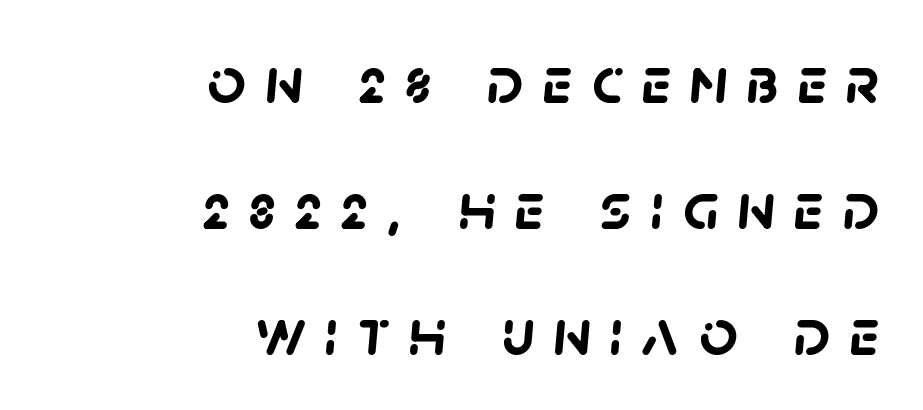
Q: Is the text bold? A: Yes.
Q: Is the typeface a serif or a sans-serif typeface? A: Sans-serif.
Q: Is the text underlined? A: No.
Q: How is the paragraph aligned? A: Right-aligned.
Q: Is the spacing between letters normal or unusually wide? A: Unusually wide.
Q: Width (condensed, normal, or wide)? A: Normal.
Q: Stroke contrast? A: Low.
Q: x-height? A: Large.
Q: Monospaced? A: No.
